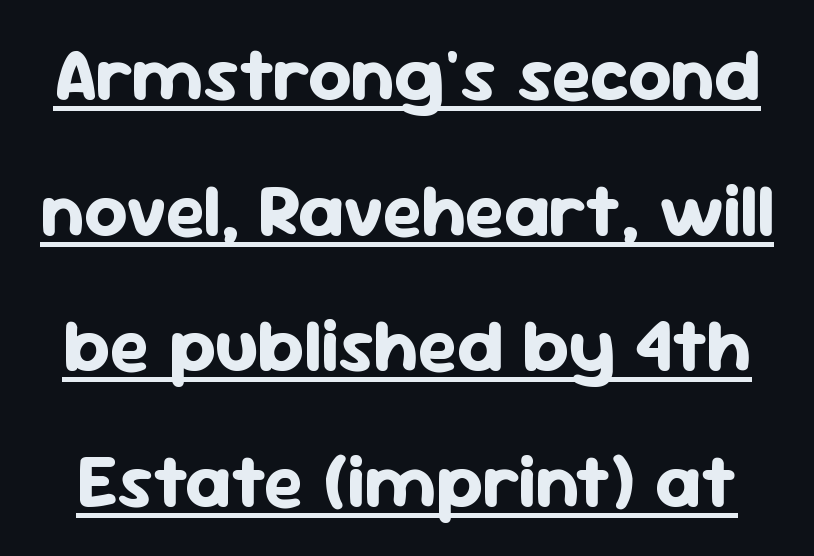
Q: Is the text bold? A: Yes.
Q: Is the text italic (slanted)? A: No, it is upright.
Q: Is the typeface a serif or a sans-serif typeface? A: Sans-serif.
Q: Is the text underlined? A: Yes.
Q: Is the spacing between letters normal or unusually wide? A: Normal.
Q: Width (condensed, normal, or wide)? A: Normal.
Q: Stroke contrast? A: Low.
Q: x-height? A: Medium.
Q: Monospaced? A: No.
